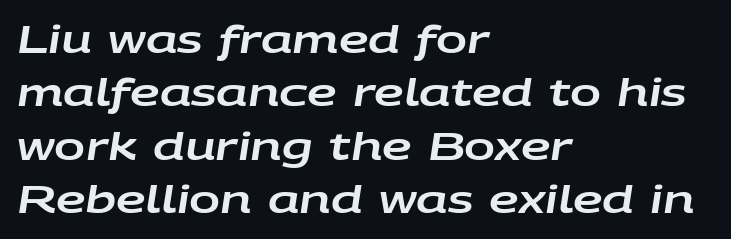
The image shows 37 px wide type, italic (leaning right); set left-aligned, normal line spacing (1.44x), normal letter spacing, not underlined; low stroke contrast and a large x-height.
